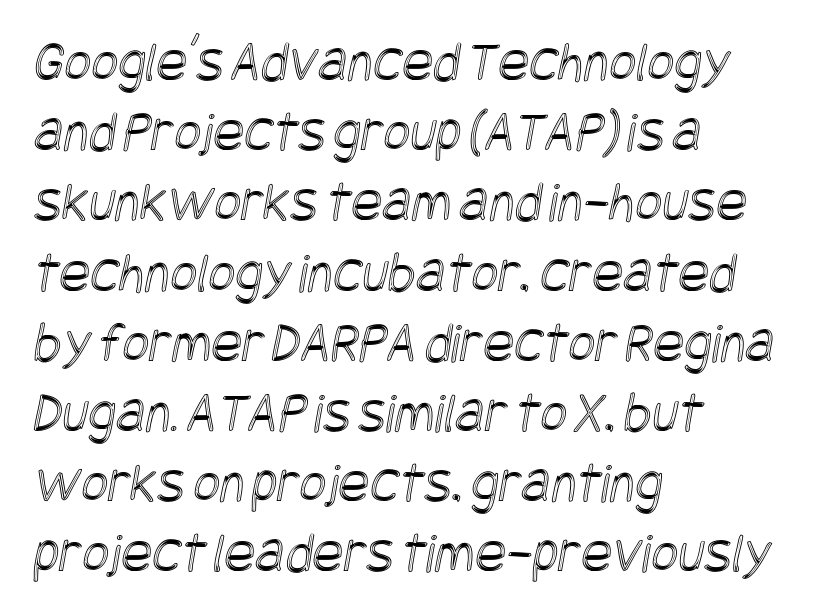
Tracking here is standard; glyphs follow each other at the usual distance. The zone under the glyphs is completely vacant. The passage is arranged the way most books set body copy — flush left.
